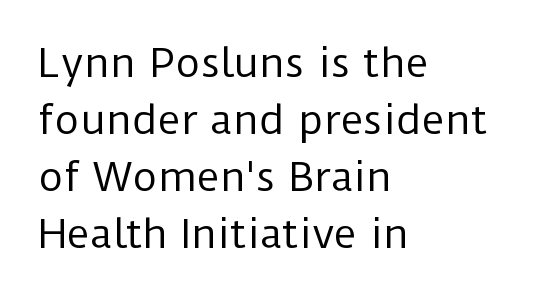
Letters have the restrained weight of plain body copy at most. Between one letter and the next there's only the usual sliver of space. In terms of letterform style, serifs are entirely absent. Horizontally, the lines are justified to the leading edge only. A typesetter would mark this as roman, not italic. Anything drawn beneath the words? Only blank space.
